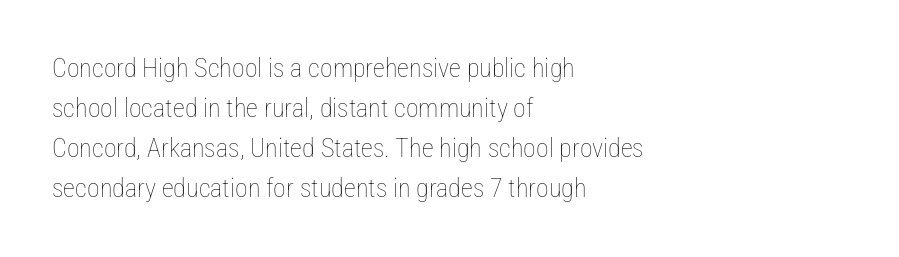
Descender tails drop into unmarked territory. Stroke mass is kept to a normal reading level or below. Default kerning and tracking; the words read as compact shapes. Teacher's note: observe the even left margin — that is flush-left alignment.
